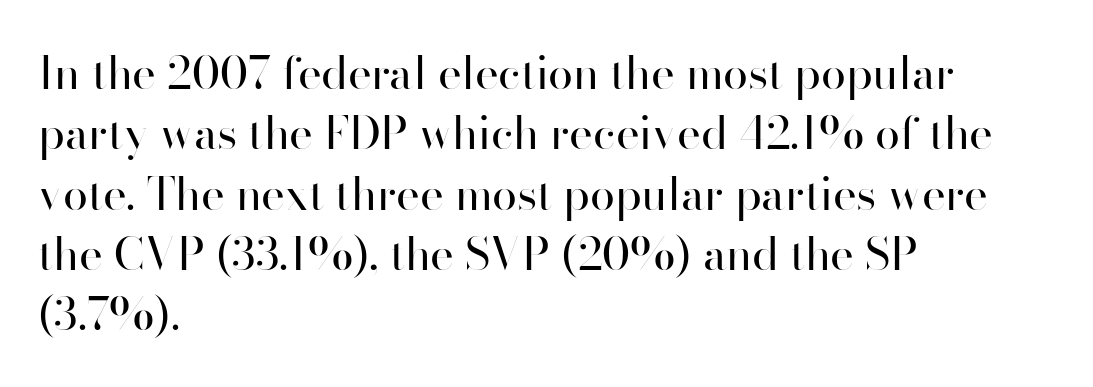
{"serif": "no", "italic": "no", "bold": "no", "weight": "regular", "width": "normal", "stroke_contrast": "high", "x_height": "small", "monospaced": "no", "underline": "no", "align": "left", "line_spacing": "normal", "line_spacing_ratio": 1.34, "letter_spacing": "normal", "letter_spacing_em": 0.0, "glyph_px": 45}
